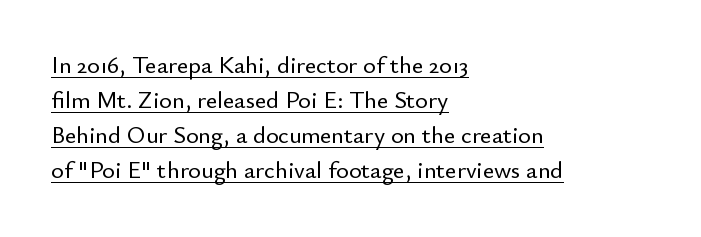
The image shows 24 px text type, upright; set left-aligned, normal line spacing (1.46x), normal letter spacing, underlined.
